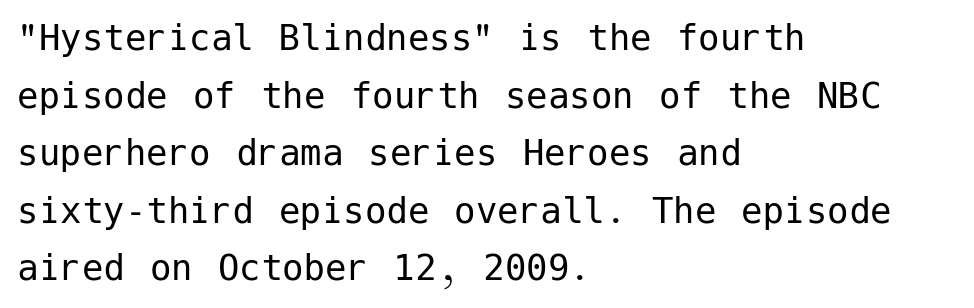
The image shows 43 px regular-weight sans-serif type, upright; set left-aligned, normal line spacing (1.34x), normal letter spacing, not underlined; low stroke contrast and a medium x-height.
